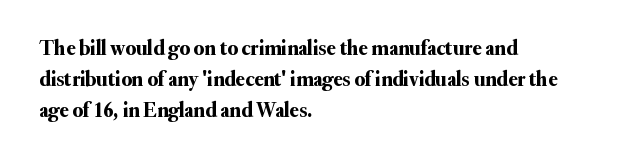
Q: Is the text italic (slanted)? A: No, it is upright.
Q: Is the text underlined? A: No.
Q: How is the paragraph aligned? A: Left-aligned.
Q: Is the spacing between letters normal or unusually wide? A: Normal.
Q: Is the spacing between lines tight, normal or loose? A: Normal.
